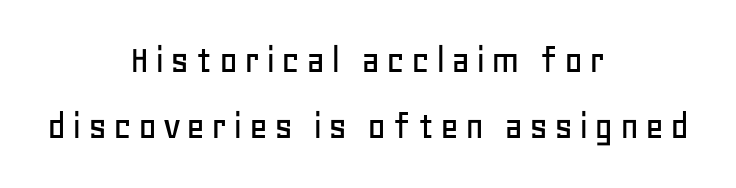
{"serif": "no", "italic": "no", "width": "normal", "stroke_contrast": "low", "x_height": "large", "monospaced": "no", "underline": "no", "align": "center", "line_spacing": "normal", "line_spacing_ratio": 1.62, "glyph_px": 41}
